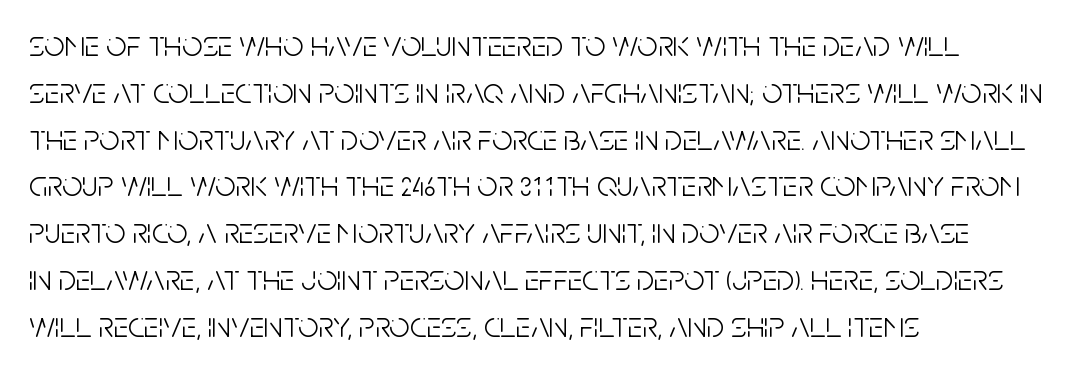
The image shows 36 px light, condensed sans-serif type, upright; set left-aligned, normal line spacing (1.3x), normal letter spacing, not underlined; low stroke contrast and a large x-height.
